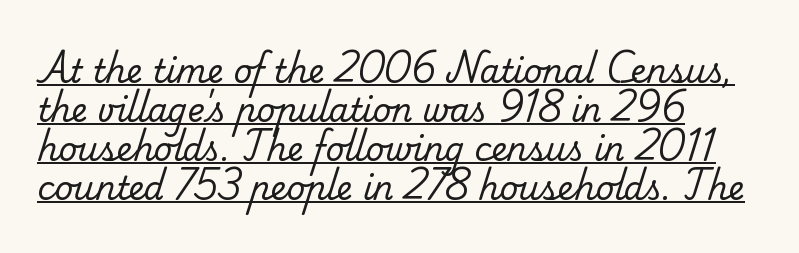
Q: Is the text bold? A: No.
Q: Is the typeface a serif or a sans-serif typeface? A: Serif.
Q: Is the text underlined? A: Yes.
Q: How is the paragraph aligned? A: Left-aligned.
Q: Is the spacing between letters normal or unusually wide? A: Normal.
Q: Width (condensed, normal, or wide)? A: Normal.
Q: Stroke contrast? A: Low.
Q: x-height? A: Small.
Q: Monospaced? A: No.
